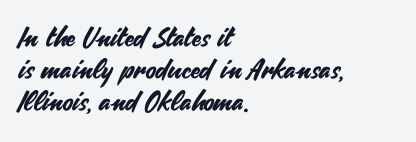
{"underline": "no", "align": "left", "line_spacing_ratio": 1.19, "letter_spacing": "normal", "letter_spacing_em": 0.0, "glyph_px": 27}
